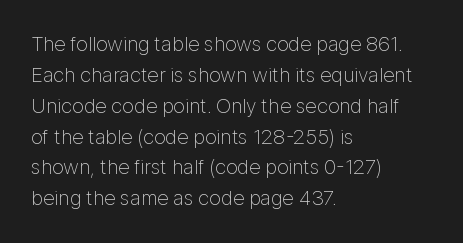
If you drew a line through each stem, it would be perfectly vertical. Leftover space on each line is placed entirely after the last word. The vertical gap from one line to the next is medium. The specimen omits any rule beneath the text block's lines.
